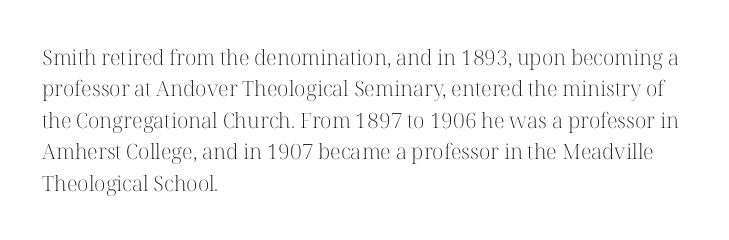
Q: Is the text bold? A: No.
Q: Is the text italic (slanted)? A: No, it is upright.
Q: Is the text underlined? A: No.
Q: How is the paragraph aligned? A: Left-aligned.
Q: Is the spacing between letters normal or unusually wide? A: Normal.
Q: Is the spacing between lines tight, normal or loose? A: Normal.
